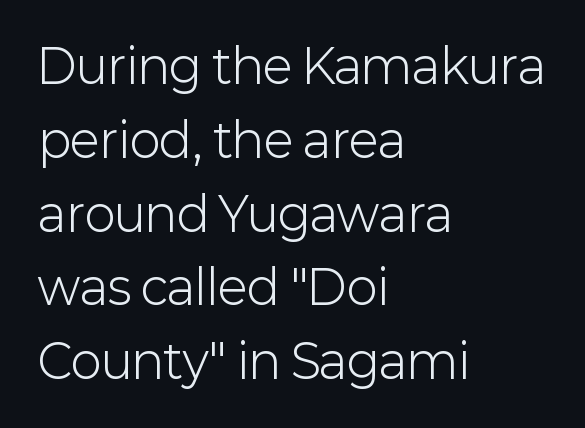
Q: Is the text bold? A: No.
Q: Is the text italic (slanted)? A: No, it is upright.
Q: Is the typeface a serif or a sans-serif typeface? A: Sans-serif.
Q: Is the text underlined? A: No.
Q: How is the paragraph aligned? A: Left-aligned.
Q: Is the spacing between letters normal or unusually wide? A: Normal.
Q: Is the spacing between lines tight, normal or loose? A: Normal.
Q: Width (condensed, normal, or wide)? A: Normal.
Q: Stroke contrast? A: Low.
Q: x-height? A: Medium.
Q: Monospaced? A: No.
